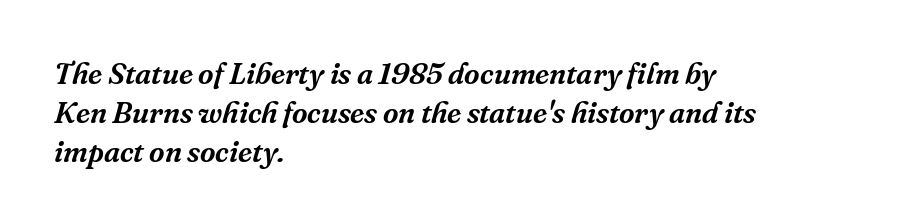
The image shows 30 px serif type, italic (leaning right); set left-aligned, normal line spacing (1.3x), normal letter spacing, not underlined; medium stroke contrast and a medium x-height.
